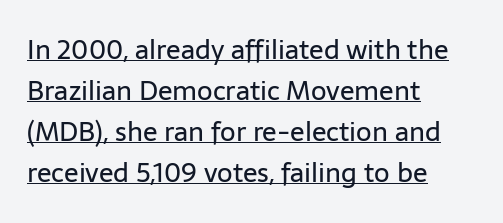
The setting favours the left margin, as ordinary paragraphs usually do. What's the leading like? Ordinary, nothing unusual. Compared with a typical body face, this is equally light or lighter still. This is the regular roman posture of the typeface. A continuous stroke trails under the words, as in a hyperlink. The line texture is even and compact thanks to regular tracking.
